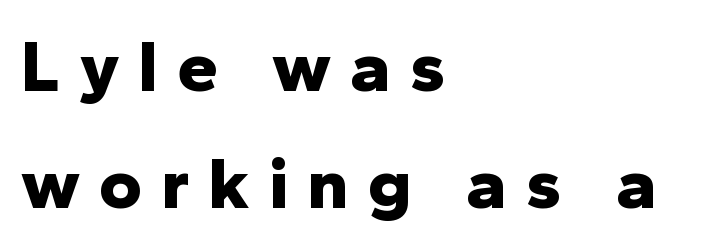
Is the letter spacing exaggerated? Yes — the characters are pushed far apart. A typesetter would call this proportional, since set widths differ per character. The zone under the glyphs is completely vacant. Every letter is thick-stroked: bold, no question.
